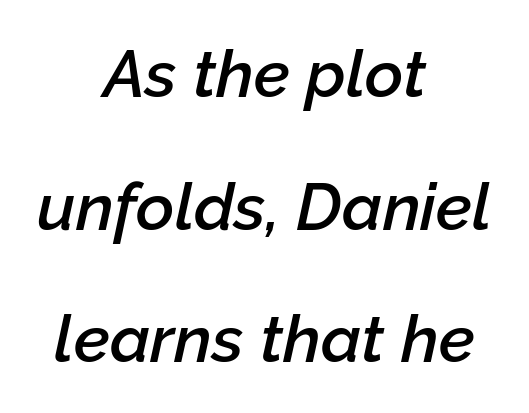
The image shows 66 px semibold type, italic (leaning right); set centered, loose line spacing (2.01x), normal letter spacing, not underlined; low stroke contrast and a medium x-height.
